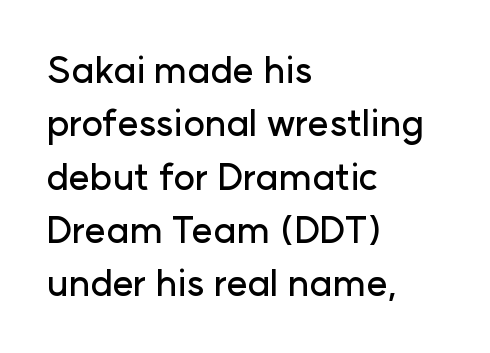
How are the letters spaced? Ordinarily, with no added tracking. The typesetter chose a ragged-right arrangement here. The area under the type is left untouched. This sample uses a sans-serif face. Varying glyph widths throughout — classic text-font behaviour.
